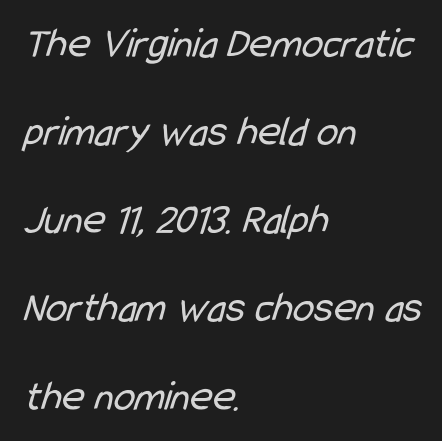
The image shows 43 px regular-weight, condensed sans-serif type; set left-aligned, loose line spacing (2.05x), normal letter spacing, not underlined; low stroke contrast and a medium x-height.
